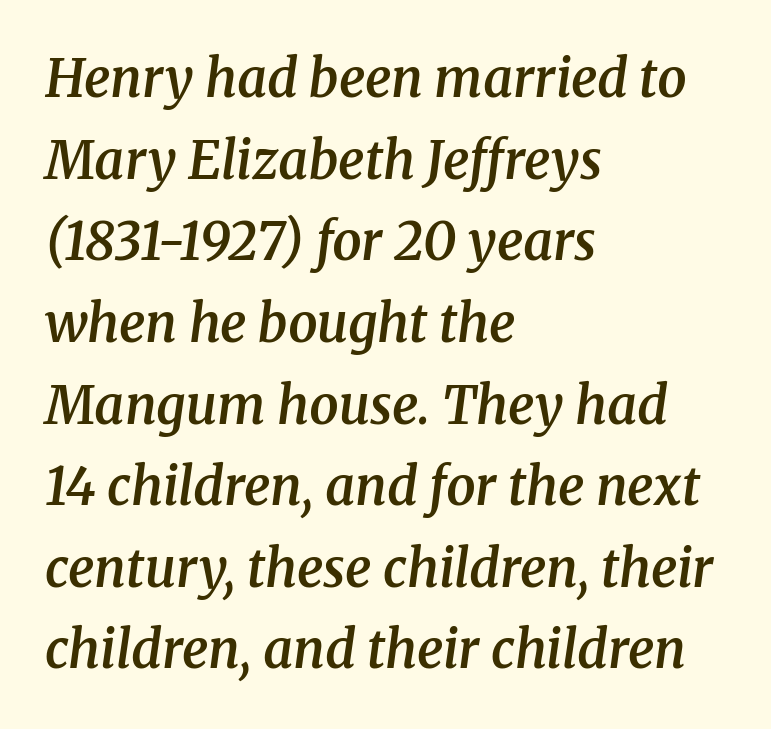
The image shows 52 px semibold serif type, italic (leaning right); set left-aligned, normal line spacing (1.57x), normal letter spacing, not underlined; medium stroke contrast and a medium x-height.
